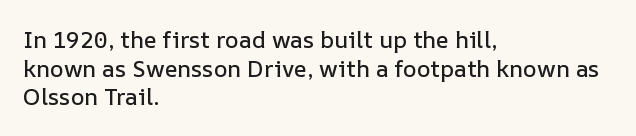
Quick note: not italic, upright. The letters sit at their default tracking, neither squeezed nor spread. The space between consecutive lines is moderate. This sample is left-justified, so line endings fall wherever the words run out. The string is rendered with underlining switched off.
